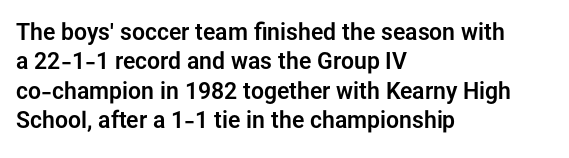
One-word summary of the alignment: left. Posture: vertical. The tracking reads as untouched default to a designer's eye. Each row of text sits above clean, open space. Does the leading feel generous? No, just average.
